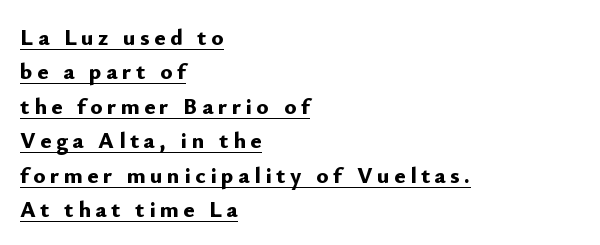
The image shows 23 px bold type, upright; set left-aligned, normal line spacing (1.5x), unusually wide letter spacing (+0.2 em), underlined.
